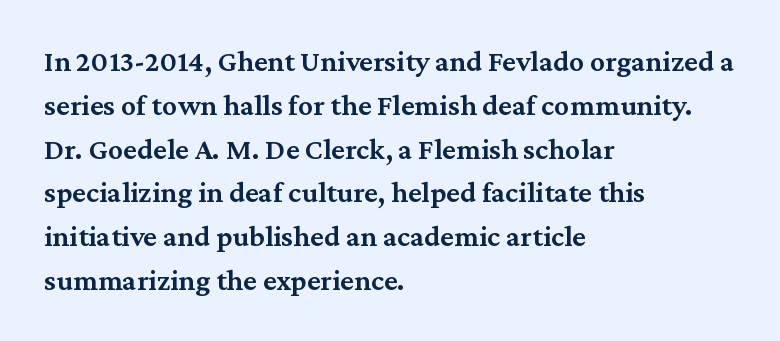
{"serif": "yes", "italic": "no", "bold": "semi", "weight": "semibold", "width": "normal", "stroke_contrast": "medium", "x_height": "medium", "monospaced": "no", "underline": "no", "align": "left", "line_spacing": "normal", "line_spacing_ratio": 1.46, "letter_spacing": "normal", "letter_spacing_em": 0.0, "glyph_px": 30}
